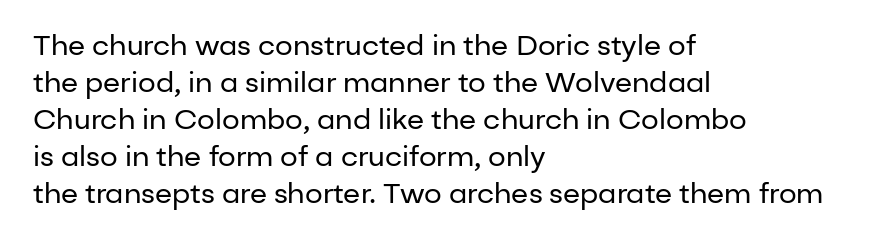
Q: Is the text bold? A: No.
Q: Is the text italic (slanted)? A: No, it is upright.
Q: Is the typeface a serif or a sans-serif typeface? A: Sans-serif.
Q: Is the text underlined? A: No.
Q: How is the paragraph aligned? A: Left-aligned.
Q: Is the spacing between letters normal or unusually wide? A: Normal.
Q: Is the spacing between lines tight, normal or loose? A: Normal.
Q: Width (condensed, normal, or wide)? A: Normal.
Q: Stroke contrast? A: Low.
Q: x-height? A: Medium.
Q: Monospaced? A: No.
